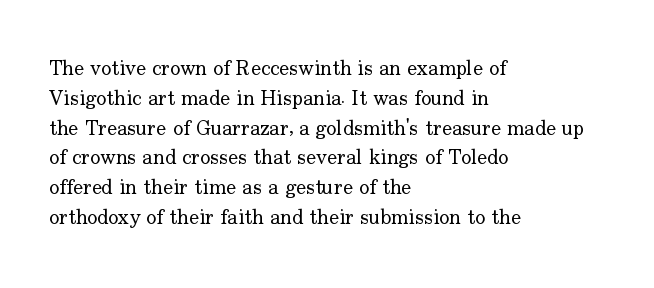
Q: Is the text bold? A: No.
Q: Is the text italic (slanted)? A: No, it is upright.
Q: Is the text underlined? A: No.
Q: How is the paragraph aligned? A: Left-aligned.
Q: Is the spacing between letters normal or unusually wide? A: Normal.
Q: Is the spacing between lines tight, normal or loose? A: Normal.
